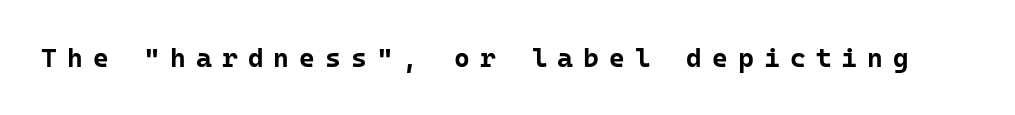
{"italic": "no", "bold": "yes", "underline": "no", "letter_spacing": "wide", "letter_spacing_em": 0.37, "glyph_px": 27}
